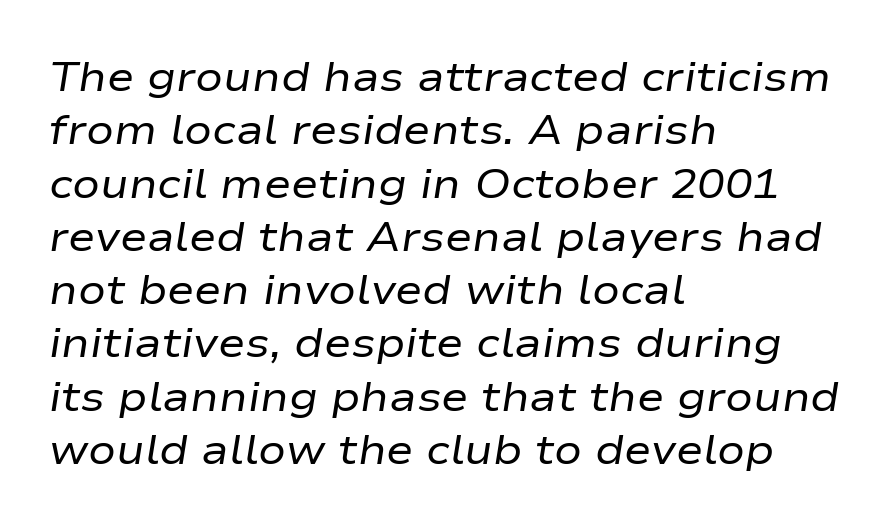
The line texture is even and compact thanks to regular tracking. Think standard paragraph weight, or any step lighter than that. Does the lettering tilt? It does — this is italic. If you drew a ruler down the left edge, every line would touch it. Glance below the letters and you will spot only blank space. The vertical gap from one line to the next is medium.
